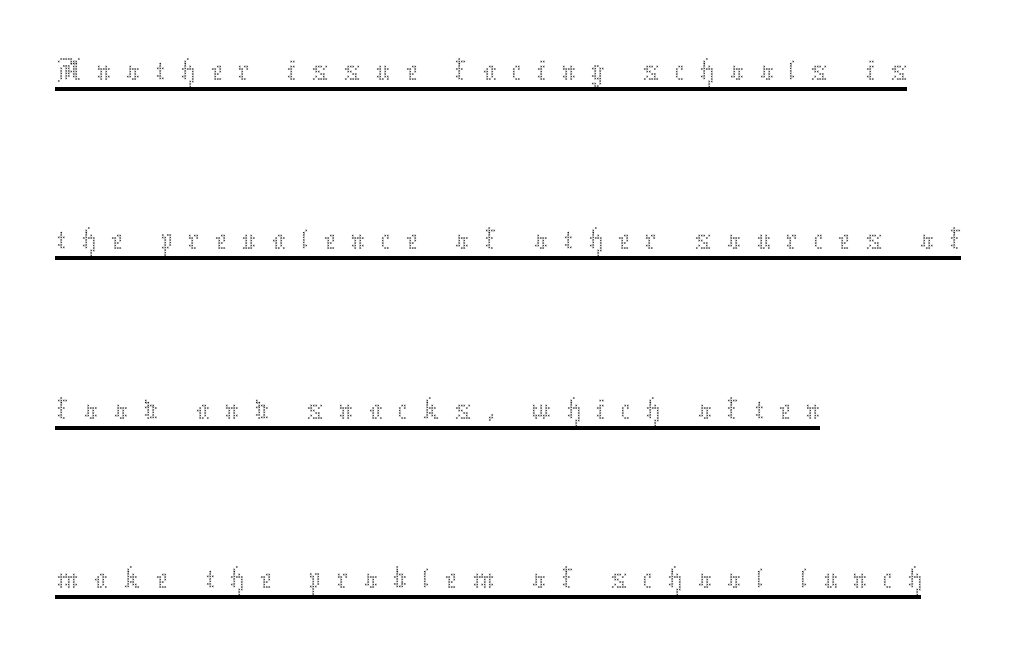
The image shows 70 px thin type, upright; set left-aligned, loose line spacing (2.42x), unusually wide letter spacing (+0.21 em), underlined; medium stroke contrast and a medium x-height.
